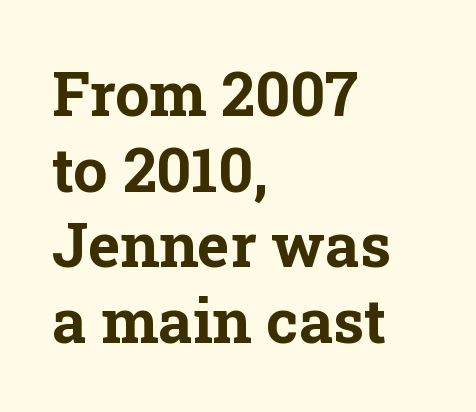
The image shows 61 px bold serif type, upright; set left-aligned, line spacing 1.24x, normal letter spacing, not underlined; low stroke contrast and a medium x-height.
